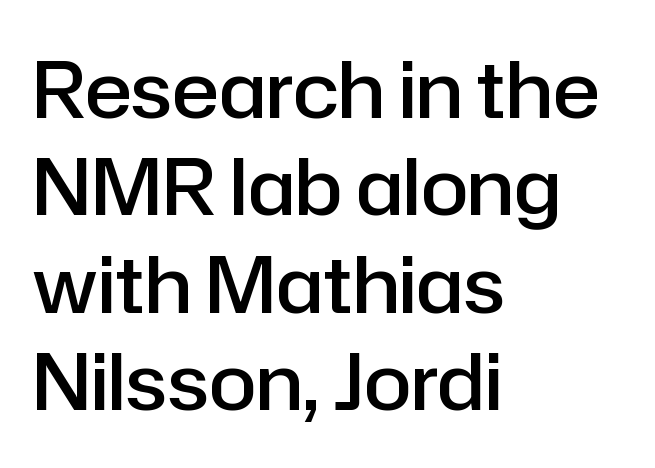
{"serif": "no", "italic": "no", "bold": "semi", "weight": "semibold", "width": "normal", "stroke_contrast": "low", "x_height": "medium", "monospaced": "no", "underline": "no", "align": "left", "line_spacing": "normal", "line_spacing_ratio": 1.25, "letter_spacing": "normal", "letter_spacing_em": 0.0, "glyph_px": 78}
